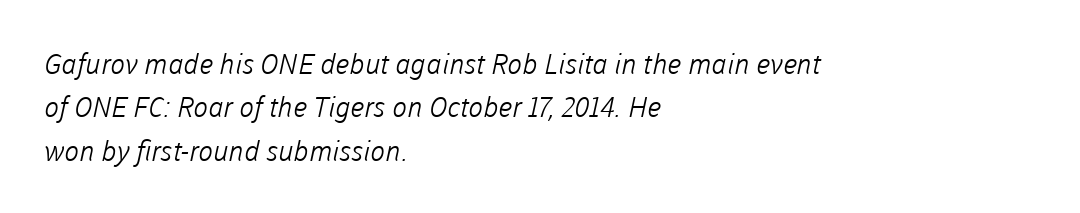
{"serif": "no", "bold": "no", "weight": "light", "width": "normal", "stroke_contrast": "low", "x_height": "medium", "monospaced": "no", "underline": "no", "align": "left", "line_spacing": "normal", "line_spacing_ratio": 1.55, "letter_spacing": "normal", "letter_spacing_em": 0.0, "glyph_px": 28}
